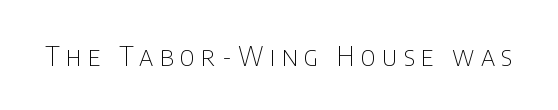
Q: Is the text bold? A: No.
Q: Is the text italic (slanted)? A: No, it is upright.
Q: Is the text underlined? A: No.
Q: Is the spacing between letters normal or unusually wide? A: Unusually wide.
